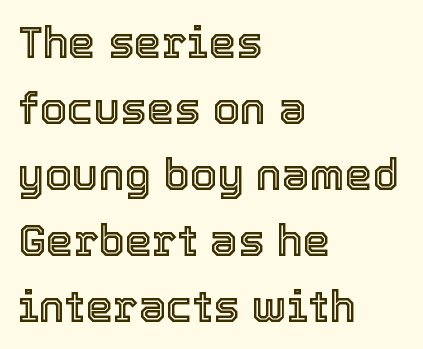
{"italic": "no", "width": "normal", "x_height": "medium", "monospaced": "no", "underline": "no", "align": "left", "line_spacing": "normal", "line_spacing_ratio": 1.5, "letter_spacing": "normal", "letter_spacing_em": 0.0, "glyph_px": 44}
